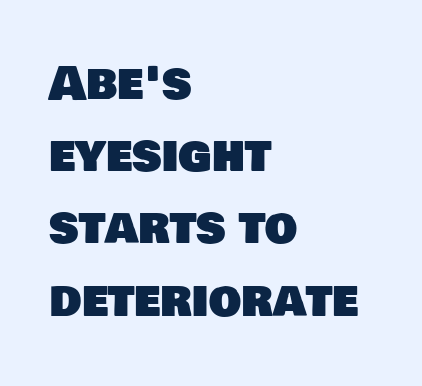
Clear beneath every line of the passage. Proportional: the letters do not fall into vertical columns. Normally led — the rows are evenly, conventionally spaced. Type style note: lacks serifs.
